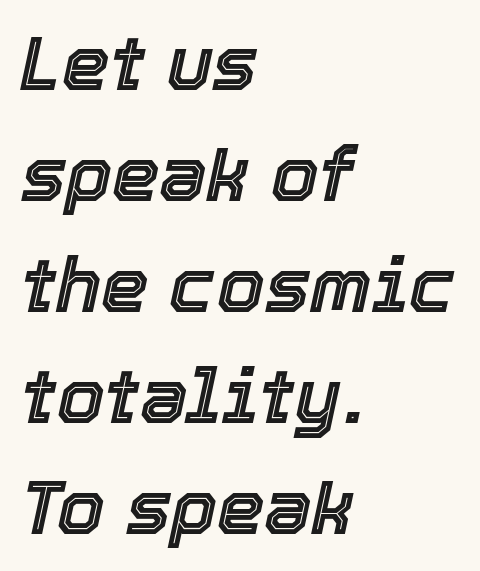
The image shows 76 px text type, italic (leaning right); set left-aligned, normal line spacing (1.46x), normal letter spacing, not underlined; a medium x-height.
